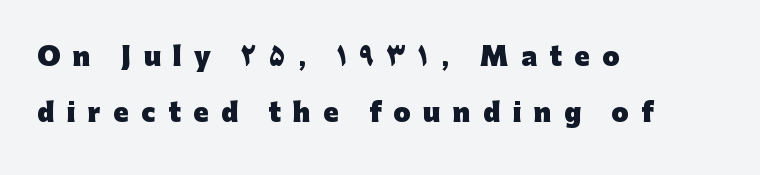
{"italic": "no", "bold": "yes", "underline": "no", "align": "left", "line_spacing": "loose", "line_spacing_ratio": 2.25, "letter_spacing": "wide", "letter_spacing_em": 0.5, "glyph_px": 25}
